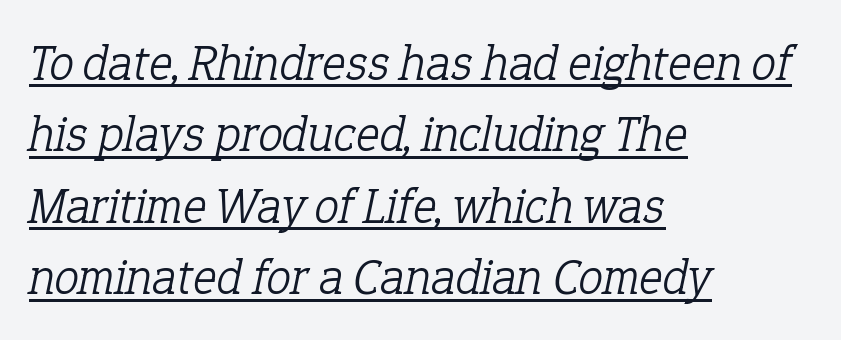
The image shows 50 px light serif type, italic (leaning right); set left-aligned, normal line spacing (1.43x), normal letter spacing, underlined; low stroke contrast and a medium x-height.
